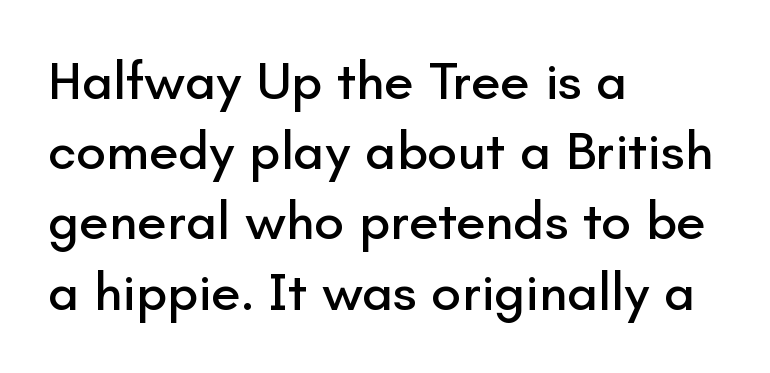
Q: Is the text italic (slanted)? A: No, it is upright.
Q: Is the typeface a serif or a sans-serif typeface? A: Sans-serif.
Q: Is the text underlined? A: No.
Q: How is the paragraph aligned? A: Left-aligned.
Q: Is the spacing between letters normal or unusually wide? A: Normal.
Q: Is the spacing between lines tight, normal or loose? A: Normal.
Q: Width (condensed, normal, or wide)? A: Normal.
Q: Stroke contrast? A: Low.
Q: x-height? A: Small.
Q: Monospaced? A: No.
